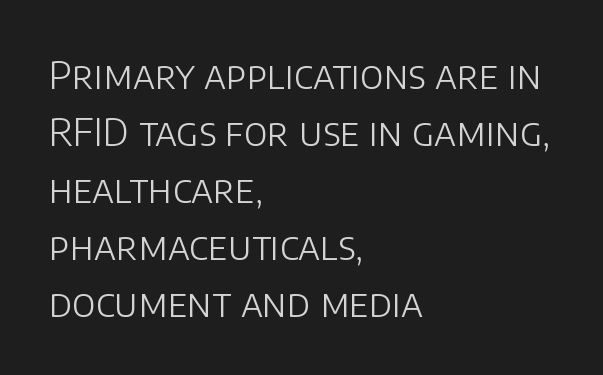
Q: Is the text bold? A: No.
Q: Is the text italic (slanted)? A: No, it is upright.
Q: Is the typeface a serif or a sans-serif typeface? A: Sans-serif.
Q: Is the text underlined? A: No.
Q: How is the paragraph aligned? A: Left-aligned.
Q: Is the spacing between letters normal or unusually wide? A: Normal.
Q: Is the spacing between lines tight, normal or loose? A: Normal.
Q: Width (condensed, normal, or wide)? A: Normal.
Q: Stroke contrast? A: Low.
Q: x-height? A: Large.
Q: Monospaced? A: No.
